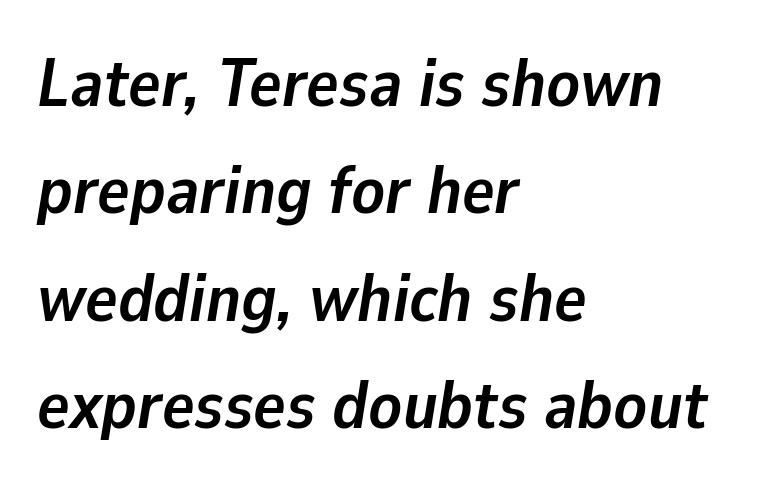
Q: Is the text bold? A: Yes.
Q: Is the text italic (slanted)? A: Yes, it leans right by about 9 degrees.
Q: Is the text underlined? A: No.
Q: How is the paragraph aligned? A: Left-aligned.
Q: Is the spacing between letters normal or unusually wide? A: Normal.
Q: Is the spacing between lines tight, normal or loose? A: Normal.
Q: Width (condensed, normal, or wide)? A: Normal.
Q: Stroke contrast? A: Low.
Q: x-height? A: Medium.
Q: Monospaced? A: No.
